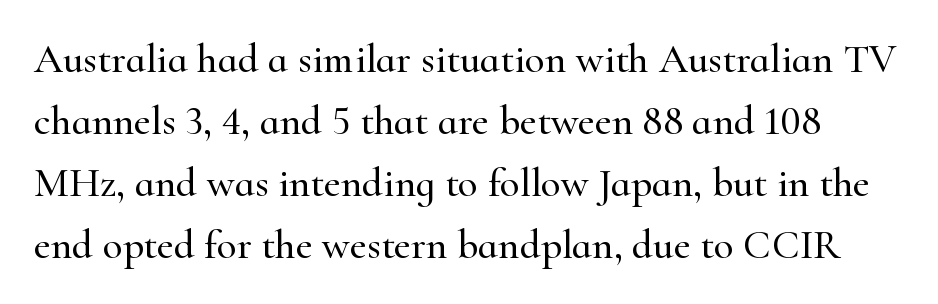
The font family rendered here belongs to the serif group. The space between consecutive lines is moderate. When letters stand straight like this, we call the style roman or upright. No word sits above an underline. Tracking value appears to be zero — textbook default spacing.
